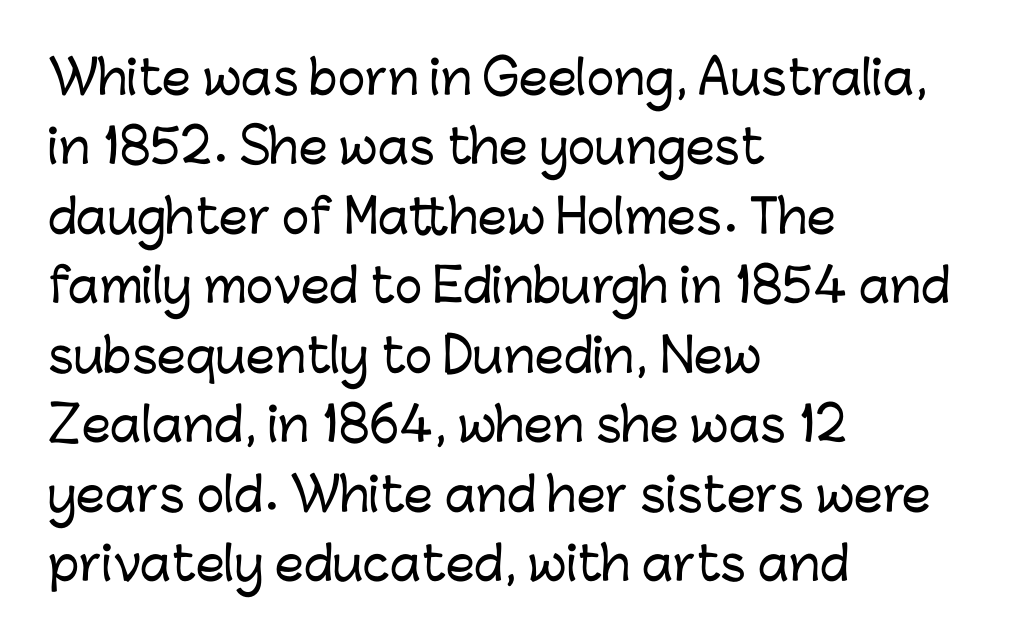
The image shows 46 px sans-serif type, upright; set left-aligned, normal line spacing (1.51x), normal letter spacing, not underlined; low stroke contrast and a medium x-height.
